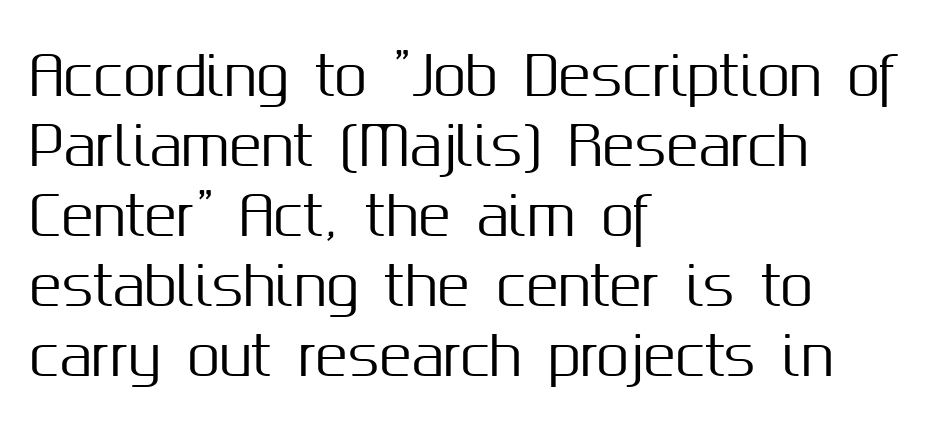
Reading down the column, the eye jumps a familiar distance to each next line. Nope, not italic — everything's standing straight. Examine the stroke ends and you'll find no serifs. What stands out about the letter spacing? Nothing — it is the standard amount.
